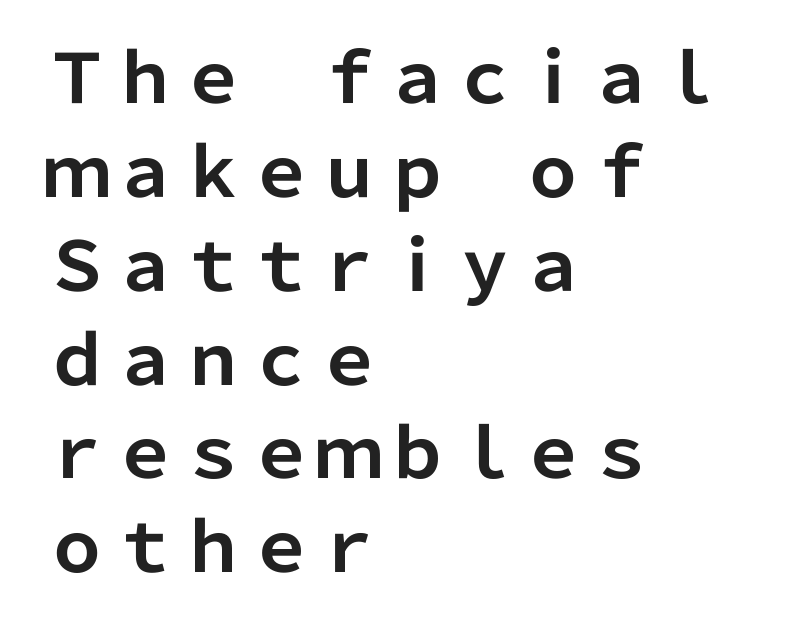
{"serif": "no", "italic": "no", "bold": "yes", "weight": "bold", "width": "normal", "stroke_contrast": "low", "x_height": "medium", "monospaced": "no", "underline": "no", "align": "left", "line_spacing": "normal", "line_spacing_ratio": 1.38, "letter_spacing": "normal", "letter_spacing_em": 0.0, "glyph_px": 68}
